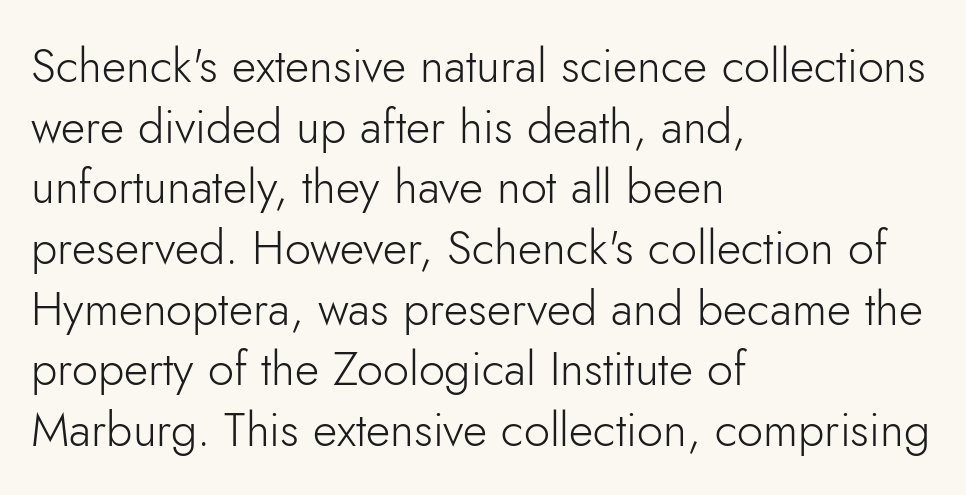
Q: Is the text bold? A: No.
Q: Is the text italic (slanted)? A: No, it is upright.
Q: Is the typeface a serif or a sans-serif typeface? A: Sans-serif.
Q: Is the text underlined? A: No.
Q: How is the paragraph aligned? A: Left-aligned.
Q: Is the spacing between letters normal or unusually wide? A: Normal.
Q: Is the spacing between lines tight, normal or loose? A: Normal.
Q: Width (condensed, normal, or wide)? A: Normal.
Q: Stroke contrast? A: Low.
Q: x-height? A: Small.
Q: Monospaced? A: No.
